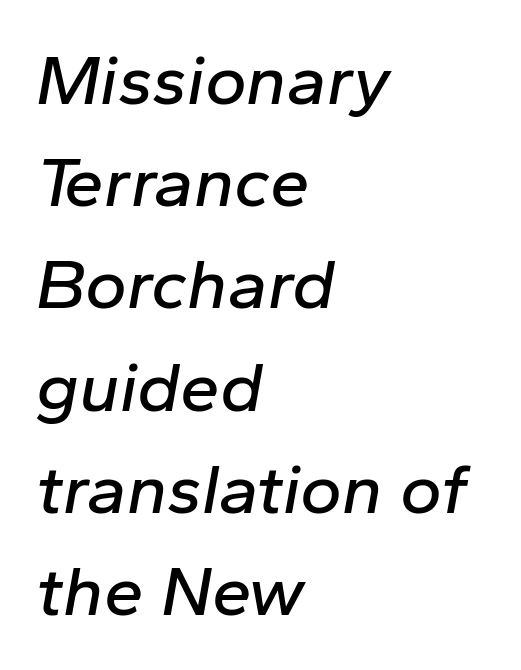
The image shows 71 px text type, italic (leaning right); set left-aligned, normal line spacing (1.44x), normal letter spacing, not underlined; low stroke contrast and a medium x-height.
